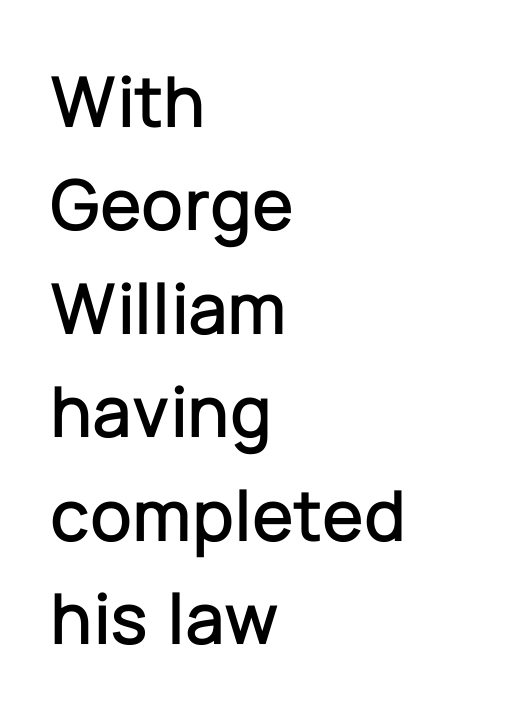
In terms of posture, this sample is upright. Any mark beneath the type? The region is blank. The font family rendered here belongs to the sans-serif group. A typesetter would call this leading conventional body-copy spacing. The rendering uses natural spacing where letterforms have individual widths.
